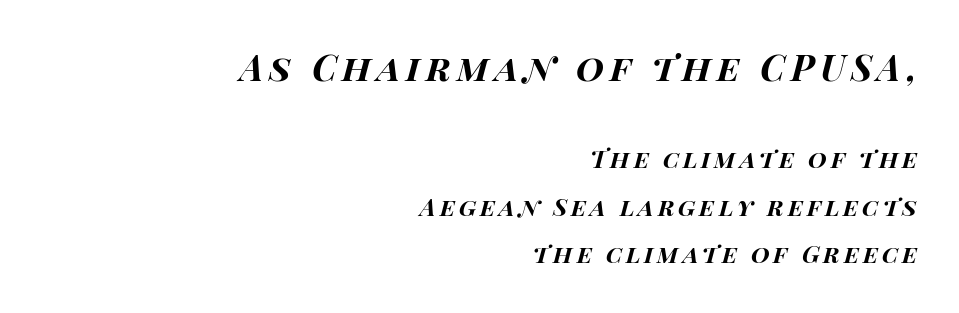
Rows of type keep a wide berth in the vertical direction. Posture: slanted. The more generous point size was reserved for the upper chunk. A clean baseline with only descenders dipping below it.
